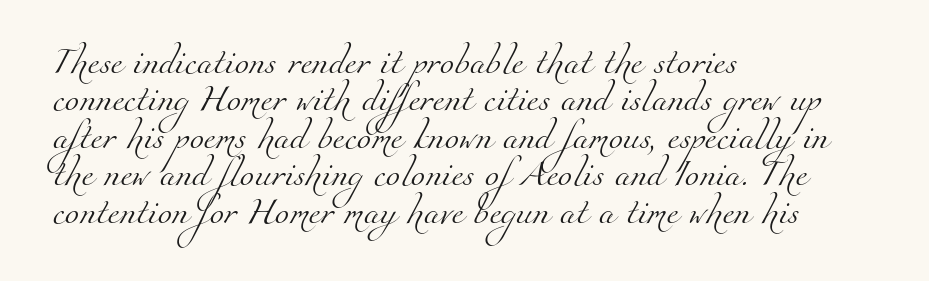
The image shows 26 px text type; set left-aligned, normal line spacing (1.44x), normal letter spacing, not underlined.
